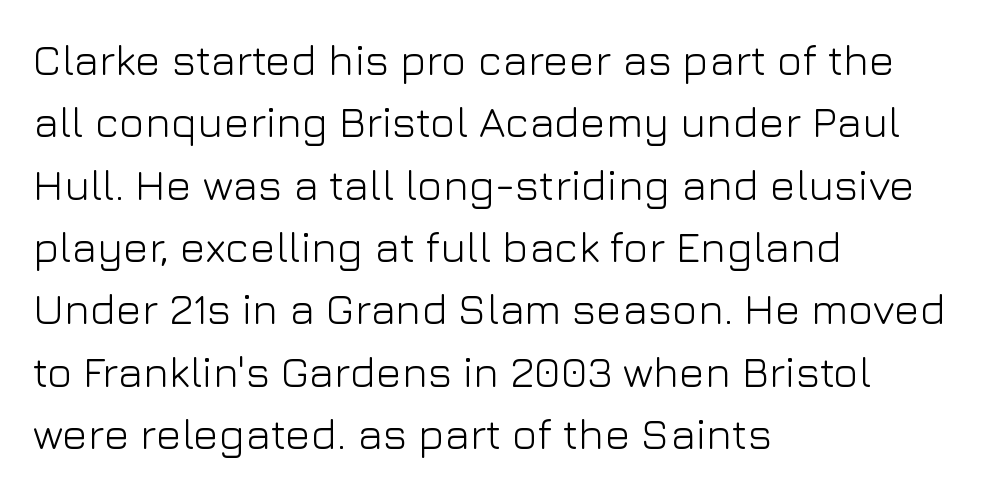
{"serif": "no", "italic": "no", "bold": "no", "weight": "light", "width": "normal", "stroke_contrast": "low", "x_height": "medium", "monospaced": "no", "underline": "no", "align": "left", "line_spacing": "normal", "line_spacing_ratio": 1.45, "letter_spacing": "normal", "letter_spacing_em": 0.0, "glyph_px": 43}
